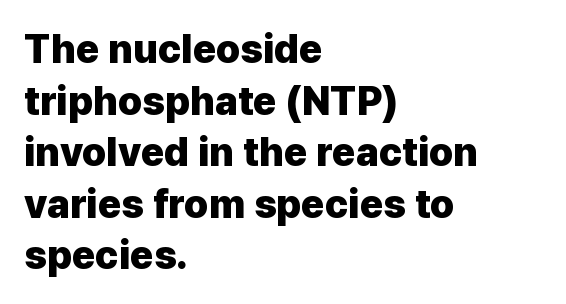
Q: Is the text bold? A: Yes.
Q: Is the text italic (slanted)? A: No, it is upright.
Q: Is the typeface a serif or a sans-serif typeface? A: Sans-serif.
Q: Is the text underlined? A: No.
Q: How is the paragraph aligned? A: Left-aligned.
Q: Is the spacing between letters normal or unusually wide? A: Normal.
Q: Is the spacing between lines tight, normal or loose? A: Normal.
Q: Width (condensed, normal, or wide)? A: Normal.
Q: Stroke contrast? A: Low.
Q: x-height? A: Medium.
Q: Monospaced? A: No.
